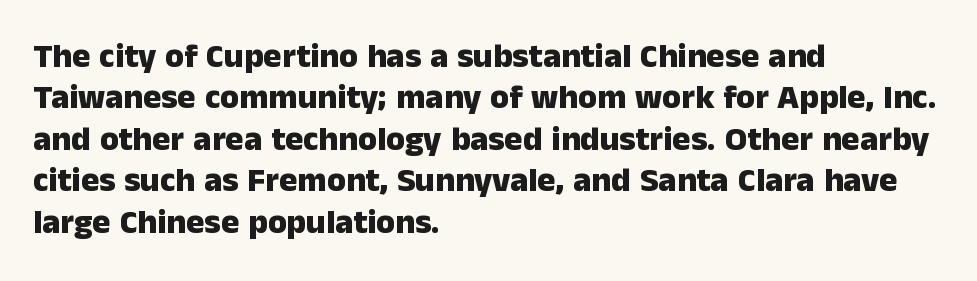
The image shows 34 px heavy sans-serif type, upright; set left-aligned, line spacing 1.22x, normal letter spacing, not underlined; low stroke contrast and a medium x-height.
